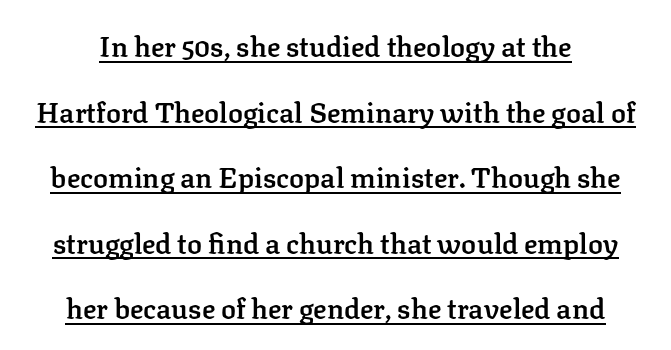
The image shows 28 px semibold serif type, upright; set loose line spacing (2.34x), normal letter spacing, underlined; low stroke contrast and a medium x-height.
